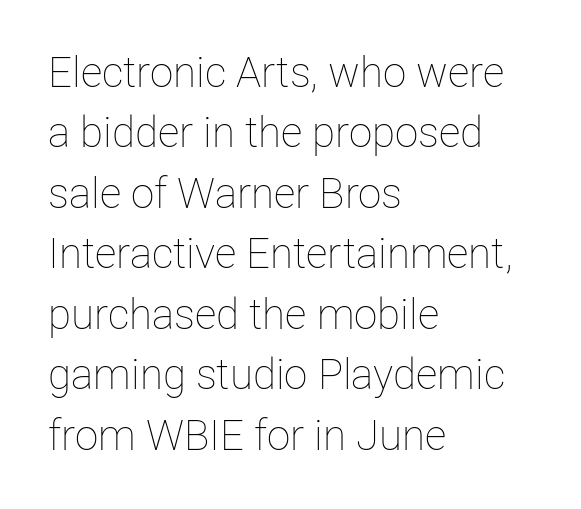
Q: Is the text bold? A: No.
Q: Is the text italic (slanted)? A: No, it is upright.
Q: Is the text underlined? A: No.
Q: How is the paragraph aligned? A: Left-aligned.
Q: Is the spacing between letters normal or unusually wide? A: Normal.
Q: Is the spacing between lines tight, normal or loose? A: Normal.
Q: Width (condensed, normal, or wide)? A: Normal.
Q: Stroke contrast? A: Low.
Q: x-height? A: Medium.
Q: Monospaced? A: No.
